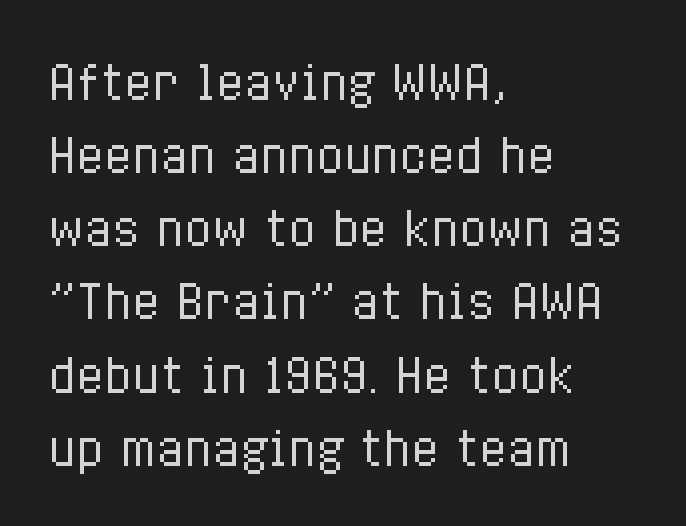
Alignment: flush left. One glance says typical: line gaps are just what's usual. Descenders hang freely into open space. Spacing between characters is what you'd get straight out of the box. The passage shown is typed in a proportional face where columns would drift.
